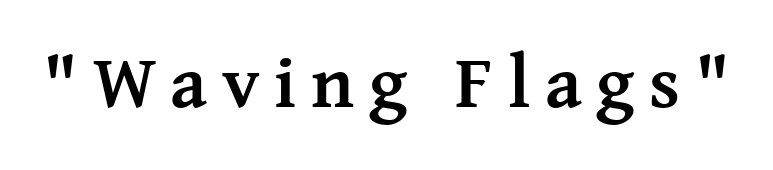
{"serif": "yes", "italic": "no", "bold": "yes", "weight": "semibold", "width": "normal", "stroke_contrast": "medium", "x_height": "medium", "monospaced": "no", "underline": "no", "letter_spacing": "wide", "letter_spacing_em": 0.2, "glyph_px": 74}
